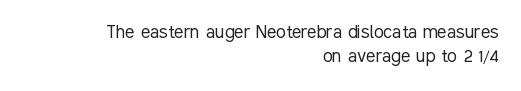
The image shows 22 px text type, upright; set right-aligned, tight line spacing (1.08x), normal letter spacing, not underlined.
